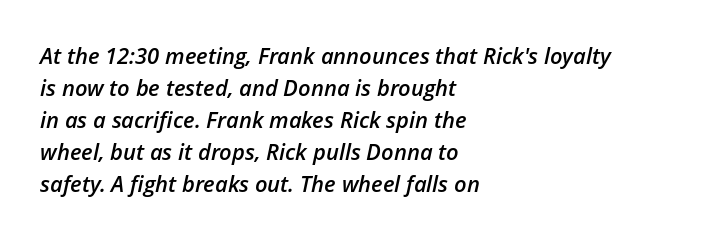
The image shows 22 px text type, italic (leaning right); set left-aligned, normal line spacing (1.46x), normal letter spacing, not underlined.
